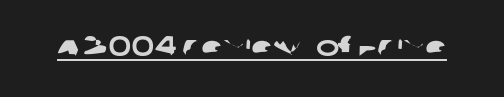
A baseline rule has been typeset under these characters. The passage shown is typed in a proportional face where columns would drift. Note: no serifs on the glyphs. Is the letter spacing exaggerated? No — it looks like the ordinary default.
